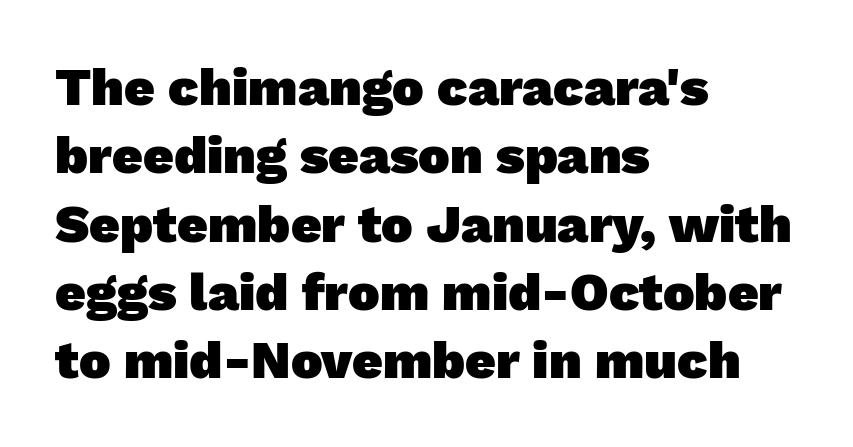
{"serif": "no", "bold": "yes", "weight": "heavy", "width": "normal", "stroke_contrast": "low", "x_height": "medium", "monospaced": "no", "underline": "no", "align": "left", "line_spacing": "normal", "line_spacing_ratio": 1.29, "letter_spacing": "normal", "letter_spacing_em": 0.0, "glyph_px": 53}
